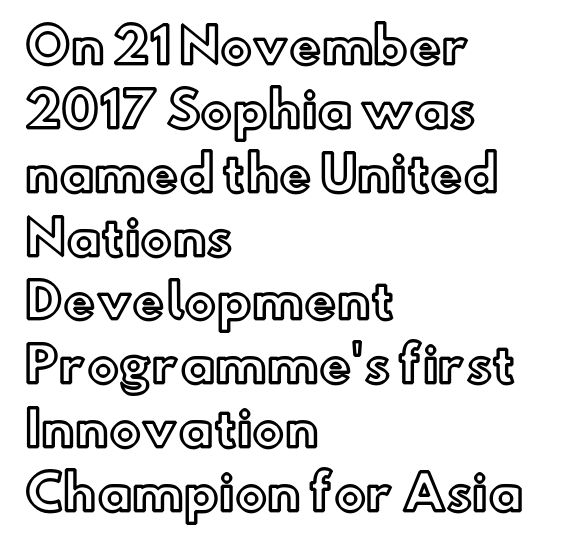
Honestly, the row spacing looks completely unremarkable. A typesetter would mark this as roman, not italic. Beneath every word, the page is bare. This rendering leaves character spacing at its baseline value. Each letter keeps its own natural width here, so spacing adapts to shape.
